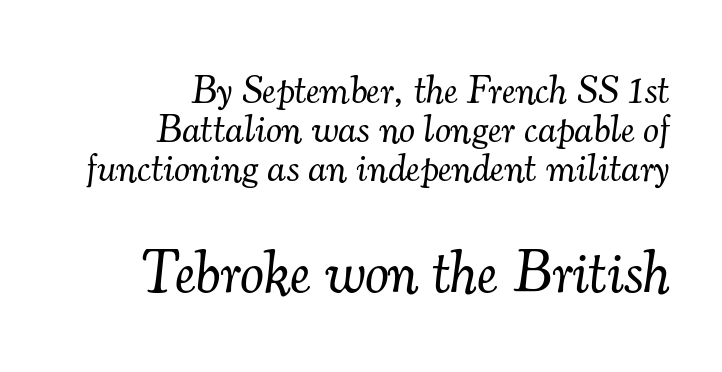
The image shows 60 px light serif type, italic (leaning right); set right-aligned, tight line spacing (0.97x), normal letter spacing, not underlined; the second (bottom) block is 1.5x larger; medium stroke contrast and a small x-height.
